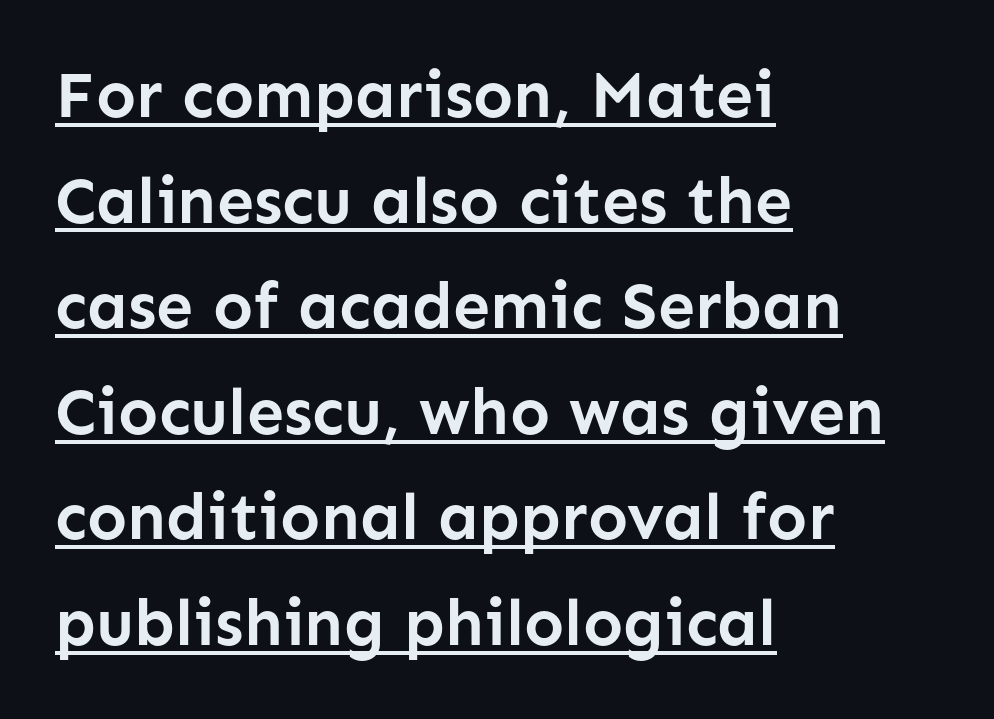
{"serif": "no", "italic": "no", "bold": "yes", "weight": "semibold", "width": "normal", "stroke_contrast": "low", "x_height": "medium", "monospaced": "no", "underline": "yes", "align": "left", "line_spacing": "normal", "line_spacing_ratio": 1.6, "letter_spacing": "normal", "letter_spacing_em": 0.0, "glyph_px": 66}
